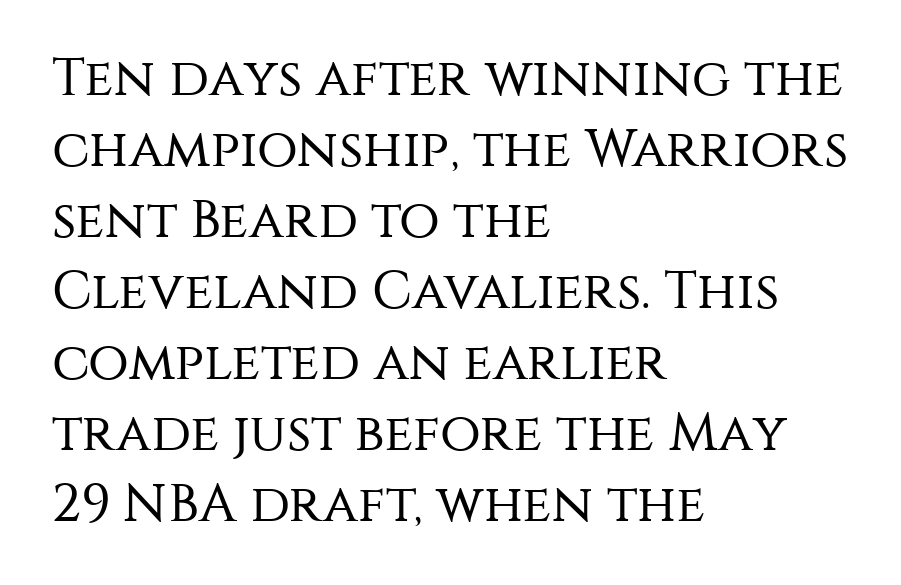
Q: Is the text bold? A: No.
Q: Is the text italic (slanted)? A: No, it is upright.
Q: Is the typeface a serif or a sans-serif typeface? A: Sans-serif.
Q: Is the text underlined? A: No.
Q: How is the paragraph aligned? A: Left-aligned.
Q: Is the spacing between letters normal or unusually wide? A: Normal.
Q: Is the spacing between lines tight, normal or loose? A: Normal.
Q: Width (condensed, normal, or wide)? A: Normal.
Q: Stroke contrast? A: Medium.
Q: x-height? A: Large.
Q: Monospaced? A: No.
